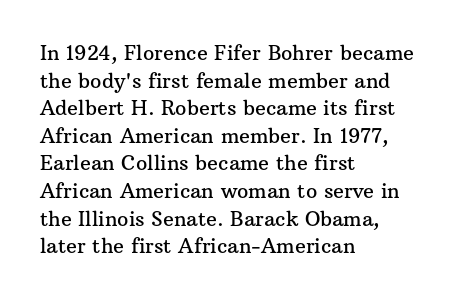
The image shows 20 px text type, upright; set left-aligned, normal line spacing (1.38x), normal letter spacing, not underlined.
